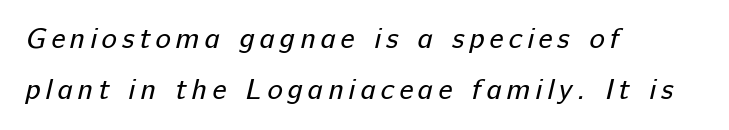
The passage shown is typed in a proportional face where columns would drift. Every row of glyphs begins at an identical x-position on the left. The glyphs in this specimen are sans serif. Stem width sits at or under what a default text font uses. Descenders hang freely into open space.
